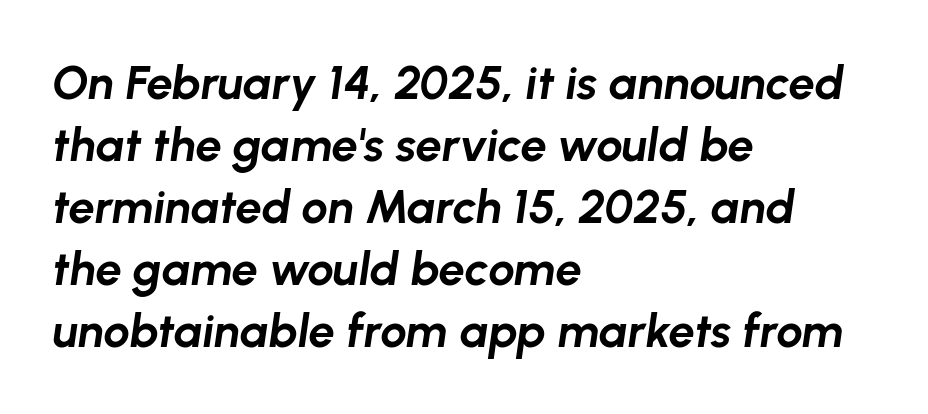
The setting favours the left margin, as ordinary paragraphs usually do. Do the characters align in a grid? No, the font is proportional. The space directly below the letters is spotless. Heft: maximum for text — a bold.
